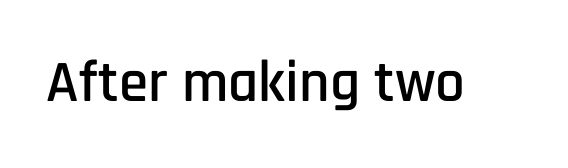
{"serif": "no", "italic": "no", "width": "condensed", "stroke_contrast": "low", "x_height": "large", "monospaced": "no", "underline": "no", "letter_spacing": "normal", "letter_spacing_em": 0.0, "glyph_px": 59}
